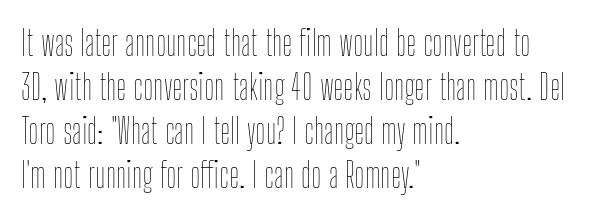
Q: Is the text bold? A: No.
Q: Is the text italic (slanted)? A: No, it is upright.
Q: Is the text underlined? A: No.
Q: How is the paragraph aligned? A: Left-aligned.
Q: Is the spacing between letters normal or unusually wide? A: Normal.
Q: Is the spacing between lines tight, normal or loose? A: Normal.
Q: Width (condensed, normal, or wide)? A: Condensed.
Q: Stroke contrast? A: Low.
Q: x-height? A: Medium.
Q: Monospaced? A: No.
